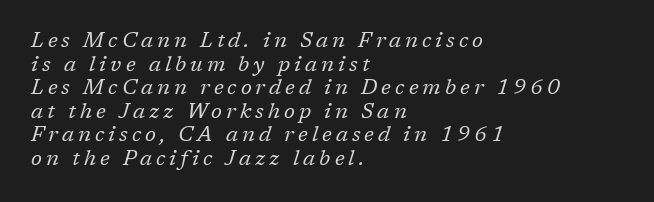
The image shows 21 px text type, italic (leaning right); set left-aligned, tight line spacing (1.12x), not underlined.
